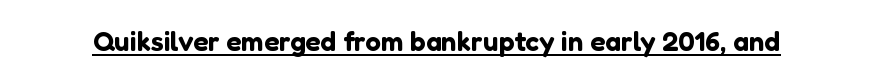
{"serif": "no", "italic": "no", "width": "normal", "stroke_contrast": "low", "x_height": "medium", "monospaced": "no", "underline": "yes", "letter_spacing": "normal", "letter_spacing_em": 0.0, "glyph_px": 28}
